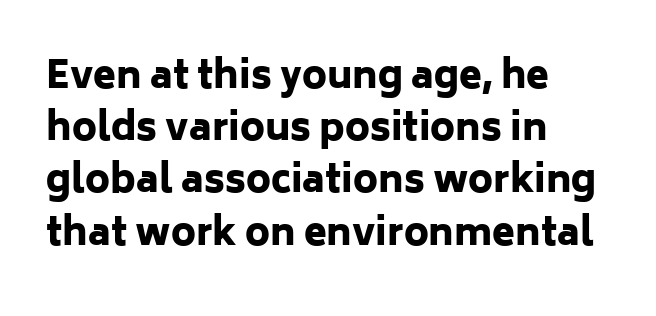
The space beneath each line is pristine and unruled. Horizontal bands of white between lines are of average thickness. Reading down the block, your eye returns to a fixed left position each line. Notice how the stems are strictly vertical — no italics here. Weight check: bold — yes, fully.
